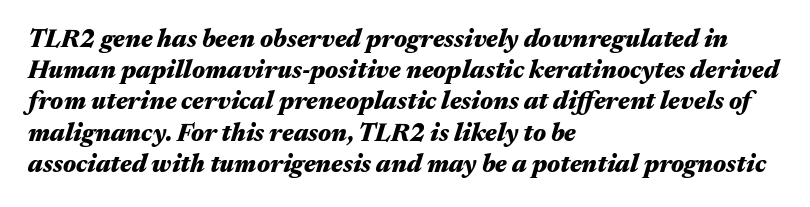
The image shows 25 px bold type, italic (leaning right); set left-aligned, normal line spacing (1.25x), normal letter spacing, not underlined.
